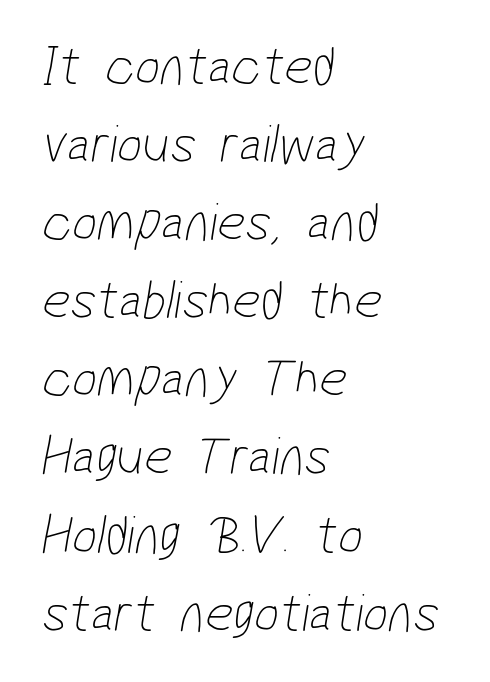
The image shows 55 px thin, condensed sans-serif type; set left-aligned, normal line spacing (1.42x), normal letter spacing, not underlined; low stroke contrast and a medium x-height.
